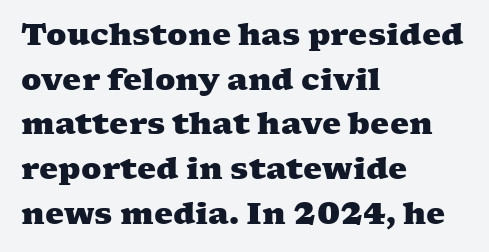
A clean baseline with only descenders dipping below it. Leftover space on each line is placed entirely after the last word. Line spacing here is normal. The typeface chosen for these lines features serifs. Honestly, the letter spacing is just normal — you wouldn't notice it. Proportional: the letters do not fall into vertical columns.
